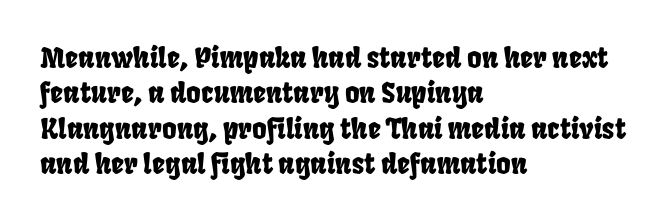
{"width": "condensed", "stroke_contrast": "low", "x_height": "large", "monospaced": "no", "underline": "no", "align": "left", "line_spacing": "normal", "line_spacing_ratio": 1.26, "letter_spacing": "normal", "letter_spacing_em": 0.0, "glyph_px": 28}
